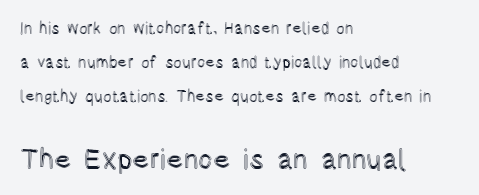
The image shows 28 px condensed type, upright; set left-aligned, loose line spacing (2.14x), normal letter spacing, not underlined; the second (bottom) block is 1.75x larger; a large x-height.
